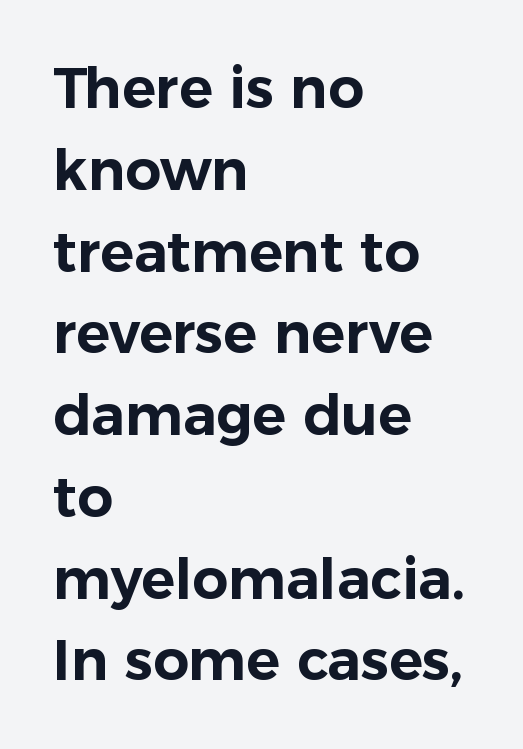
{"serif": "no", "italic": "no", "width": "normal", "stroke_contrast": "low", "x_height": "medium", "monospaced": "no", "underline": "no", "align": "left", "line_spacing": "normal", "line_spacing_ratio": 1.46, "letter_spacing": "normal", "letter_spacing_em": 0.0, "glyph_px": 56}
